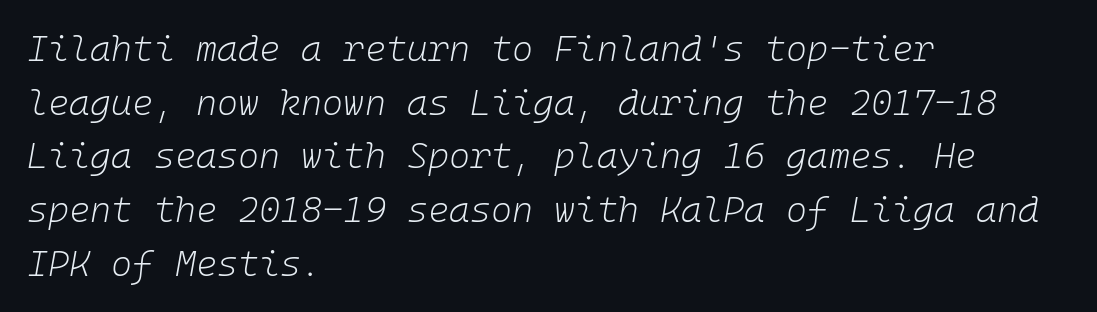
Q: Is the text bold? A: No.
Q: Is the text italic (slanted)? A: Yes, it leans right by about 10 degrees.
Q: Is the text underlined? A: No.
Q: How is the paragraph aligned? A: Left-aligned.
Q: Is the spacing between letters normal or unusually wide? A: Normal.
Q: Is the spacing between lines tight, normal or loose? A: Normal.
Q: Width (condensed, normal, or wide)? A: Normal.
Q: Stroke contrast? A: Low.
Q: x-height? A: Medium.
Q: Monospaced? A: Yes.
